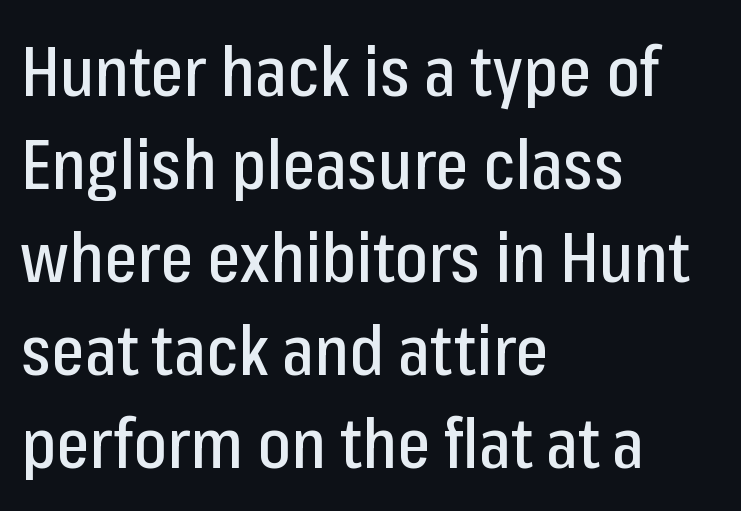
Q: Is the text italic (slanted)? A: No, it is upright.
Q: Is the typeface a serif or a sans-serif typeface? A: Sans-serif.
Q: Is the text underlined? A: No.
Q: How is the paragraph aligned? A: Left-aligned.
Q: Is the spacing between letters normal or unusually wide? A: Normal.
Q: Is the spacing between lines tight, normal or loose? A: Normal.
Q: Width (condensed, normal, or wide)? A: Condensed.
Q: Stroke contrast? A: Low.
Q: x-height? A: Medium.
Q: Monospaced? A: No.
